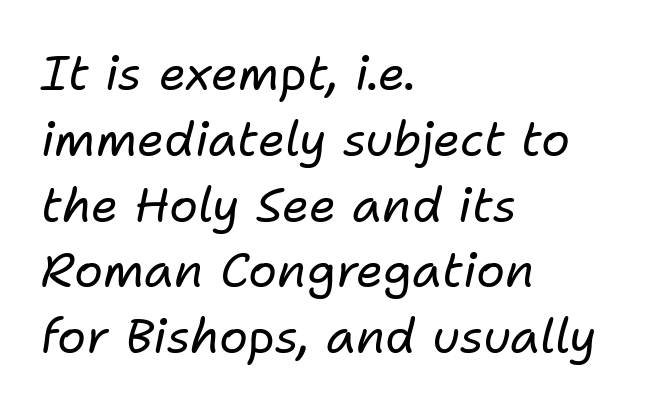
Q: Is the text bold? A: No.
Q: Is the text italic (slanted)? A: Yes, it leans right by about 11 degrees.
Q: Is the text underlined? A: No.
Q: How is the paragraph aligned? A: Left-aligned.
Q: Is the spacing between letters normal or unusually wide? A: Normal.
Q: Is the spacing between lines tight, normal or loose? A: Normal.
Q: Width (condensed, normal, or wide)? A: Normal.
Q: Stroke contrast? A: Low.
Q: x-height? A: Medium.
Q: Monospaced? A: No.
